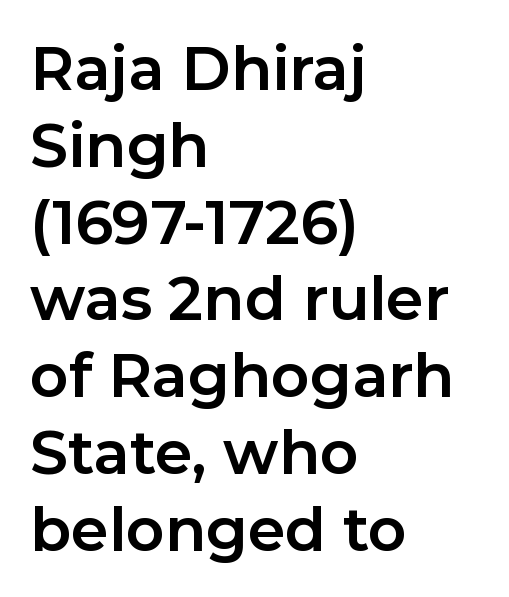
{"serif": "no", "italic": "no", "bold": "yes", "weight": "bold", "width": "normal", "stroke_contrast": "low", "x_height": "medium", "monospaced": "no", "underline": "no", "align": "left", "line_spacing": "normal", "line_spacing_ratio": 1.28, "letter_spacing": "normal", "letter_spacing_em": 0.0, "glyph_px": 60}
